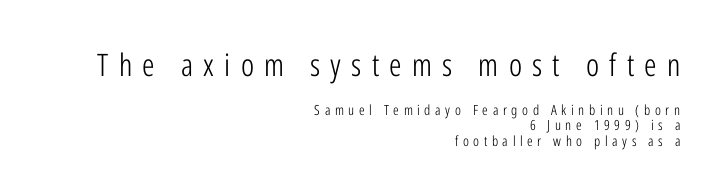
Q: Is the text bold? A: No.
Q: Is the text italic (slanted)? A: No, it is upright.
Q: Is the typeface a serif or a sans-serif typeface? A: Sans-serif.
Q: Is the text underlined? A: No.
Q: How is the paragraph aligned? A: Right-aligned.
Q: Is the spacing between letters normal or unusually wide? A: Unusually wide.
Q: Is the spacing between lines tight, normal or loose? A: Tight.
Q: Which block of text is set in a larger size, the first (top) or the second (bottom)? A: The first (top) one.
Q: Width (condensed, normal, or wide)? A: Condensed.
Q: Stroke contrast? A: Low.
Q: x-height? A: Medium.
Q: Monospaced? A: No.
